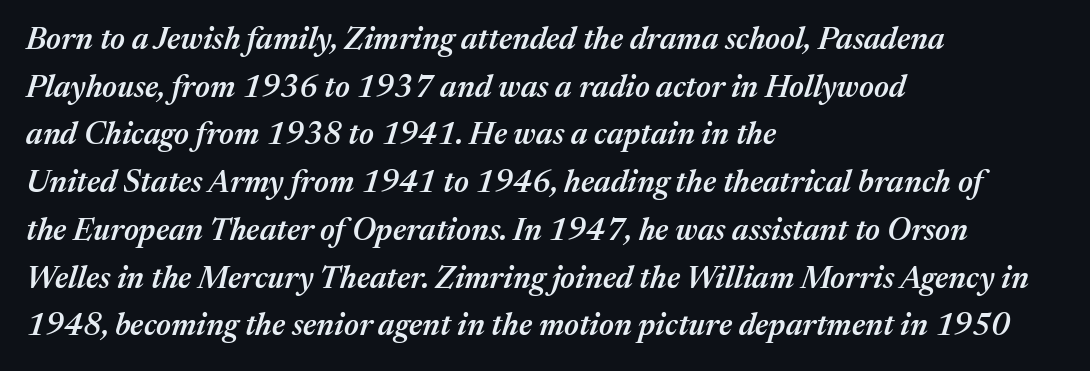
Q: Is the text bold? A: Semi-bold.
Q: Is the text italic (slanted)? A: Yes, it leans right by about 17 degrees.
Q: Is the text underlined? A: No.
Q: How is the paragraph aligned? A: Left-aligned.
Q: Is the spacing between letters normal or unusually wide? A: Normal.
Q: Is the spacing between lines tight, normal or loose? A: Normal.
Q: Width (condensed, normal, or wide)? A: Normal.
Q: Stroke contrast? A: Medium.
Q: x-height? A: Medium.
Q: Monospaced? A: No.
